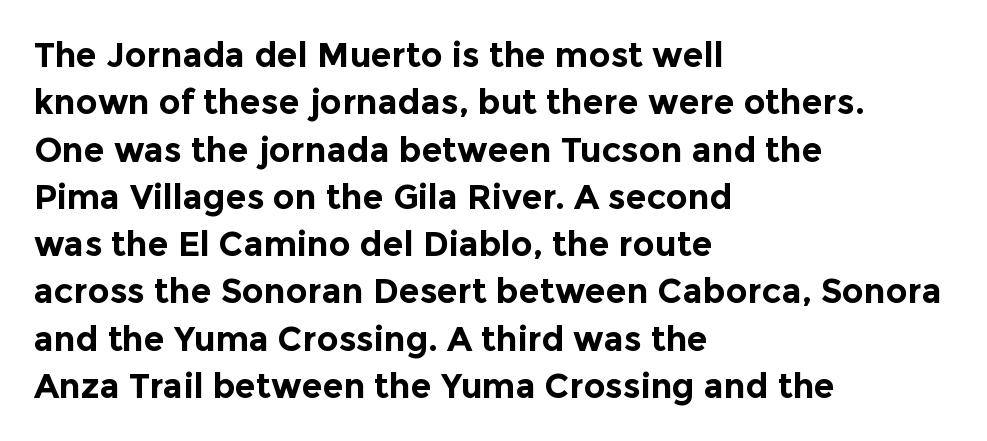
{"serif": "no", "italic": "no", "bold": "yes", "weight": "bold", "width": "normal", "x_height": "medium", "monospaced": "no", "underline": "no", "align": "left", "line_spacing": "normal", "line_spacing_ratio": 1.39, "letter_spacing": "normal", "letter_spacing_em": 0.0, "glyph_px": 34}
